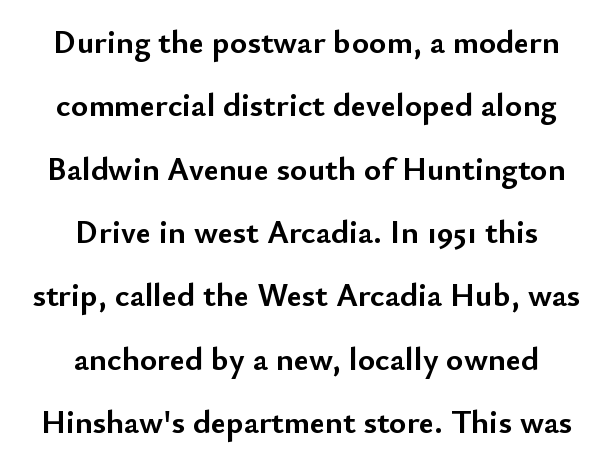
{"serif": "no", "italic": "no", "bold": "yes", "weight": "semibold", "width": "normal", "stroke_contrast": "low", "x_height": "small", "monospaced": "no", "underline": "no", "align": "center", "line_spacing": "loose", "line_spacing_ratio": 1.92, "letter_spacing": "normal", "letter_spacing_em": 0.0, "glyph_px": 33}
